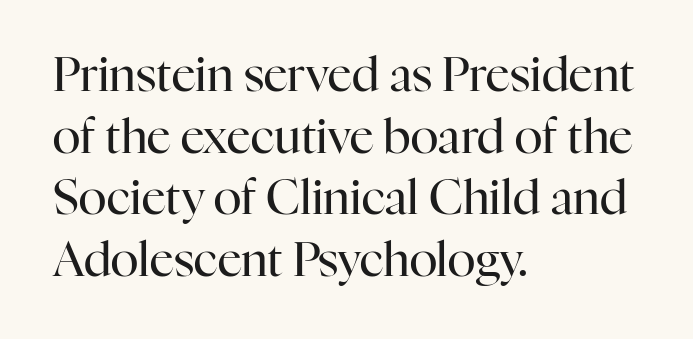
Q: Is the text bold? A: No.
Q: Is the text italic (slanted)? A: No, it is upright.
Q: Is the typeface a serif or a sans-serif typeface? A: Serif.
Q: Is the text underlined? A: No.
Q: How is the paragraph aligned? A: Left-aligned.
Q: Is the spacing between letters normal or unusually wide? A: Normal.
Q: Is the spacing between lines tight, normal or loose? A: Normal.
Q: Width (condensed, normal, or wide)? A: Normal.
Q: Stroke contrast? A: High.
Q: x-height? A: Medium.
Q: Monospaced? A: No.
